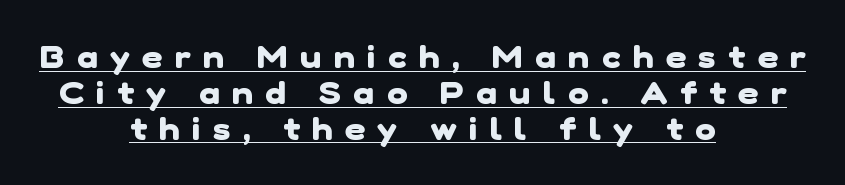
{"serif": "no", "bold": "yes", "weight": "heavy", "width": "normal", "stroke_contrast": "low", "x_height": "medium", "monospaced": "no", "underline": "yes", "align": "center", "line_spacing_ratio": 1.16, "letter_spacing": "wide", "letter_spacing_em": 0.41, "glyph_px": 31}
